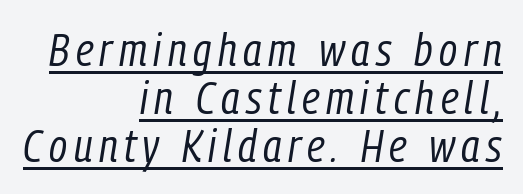
Q: Is the text bold? A: No.
Q: Is the text italic (slanted)? A: Yes, it leans right by about 9 degrees.
Q: Is the text underlined? A: Yes.
Q: How is the paragraph aligned? A: Right-aligned.
Q: Is the spacing between lines tight, normal or loose? A: Tight.
Q: Width (condensed, normal, or wide)? A: Condensed.
Q: Stroke contrast? A: Low.
Q: x-height? A: Medium.
Q: Monospaced? A: No.
